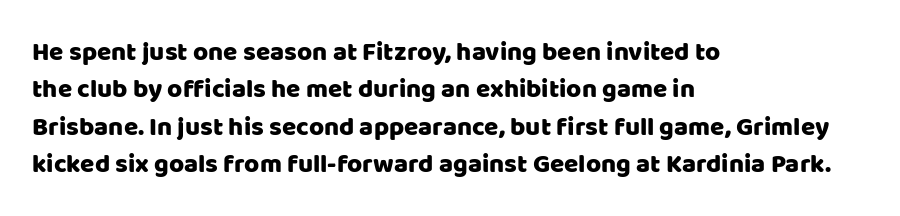
The image shows 26 px text type, upright; set left-aligned, normal line spacing (1.44x), normal letter spacing, not underlined.
